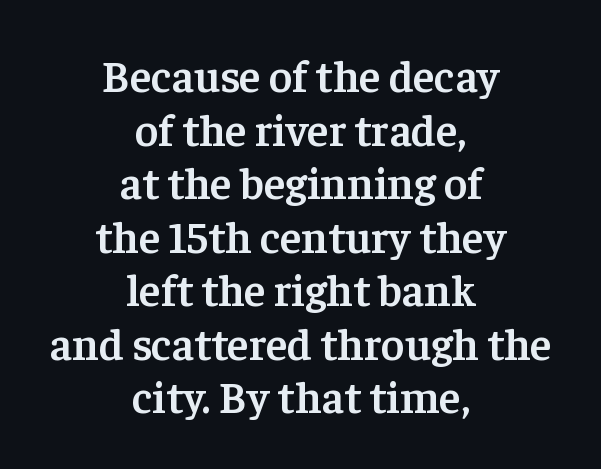
{"serif": "yes", "italic": "no", "bold": "semi", "weight": "semibold", "width": "normal", "stroke_contrast": "low", "x_height": "medium", "monospaced": "no", "underline": "no", "align": "center", "line_spacing_ratio": 1.19, "letter_spacing": "normal", "letter_spacing_em": 0.0, "glyph_px": 45}
